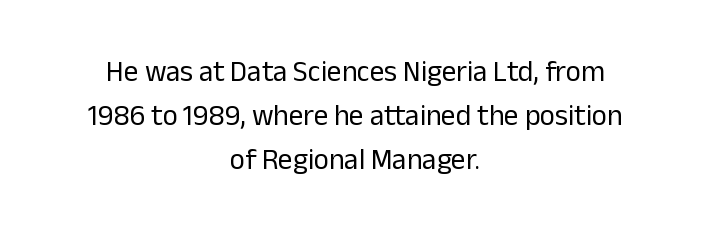
Varying glyph widths throughout — classic text-font behaviour. The text was rendered using a sans face with plain stroke endings. The specimen omits any rule beneath the text block's lines. In CSS terms this would be text-align: center. Italic? Not at all — the glyphs are vertical. What stands out about the letter spacing? Nothing — it is the standard amount.
